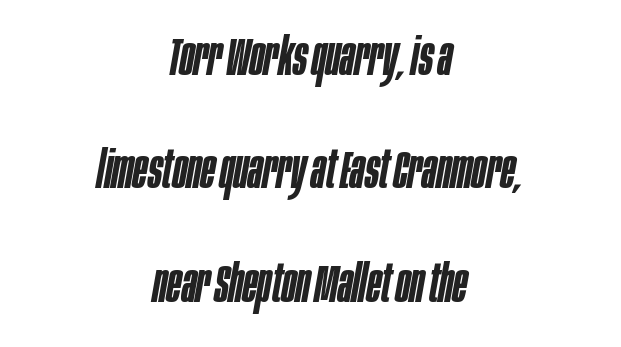
These lines keep a tight, regular rhythm from letter to letter. Glance below the letters and you will spot only blank space. Students, observe: this is what heavily led, spacious text looks like. This sample uses an oblique cut, with every glyph tilted off the vertical. Short and long lines alike share a common midpoint. Compared with an ordinary text face, these strokes are moderately heavier — a semibold.
